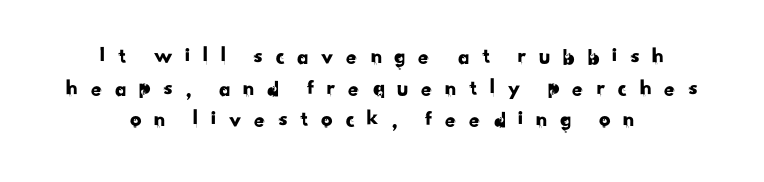
This sample uses expanded letter spacing, leaving extra air between glyphs. Descender tails drop into unmarked territory. Horizontal alignment here is central, giving a formal, balanced look. The block of text has a typical density, with ordinary space between rows.
